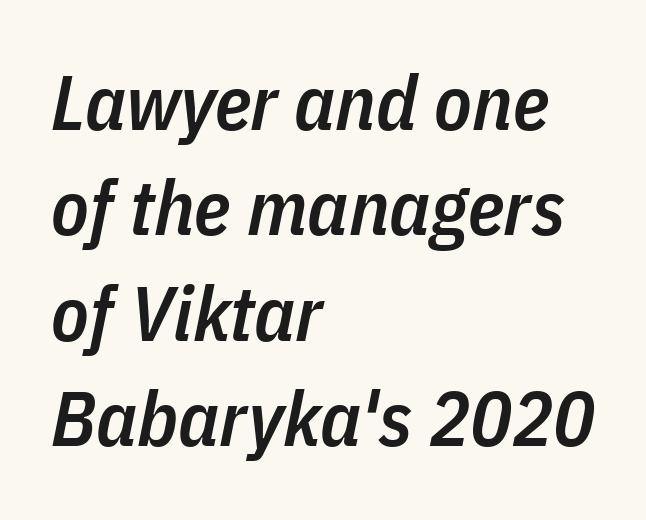
{"italic": "yes", "lean": "right", "slant_degrees": 11, "bold": "semi", "weight": "semibold", "width": "condensed", "stroke_contrast": "low", "x_height": "medium", "monospaced": "no", "underline": "no", "align": "left", "line_spacing": "normal", "line_spacing_ratio": 1.37, "letter_spacing": "normal", "letter_spacing_em": 0.0, "glyph_px": 77}
